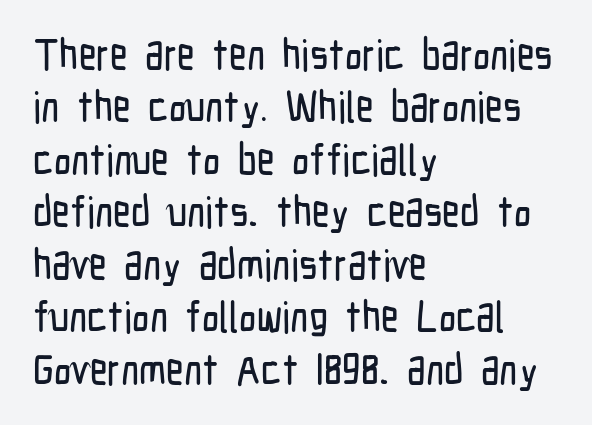
Font category for this specimen: sans-serif. Here the designer chose a conventional face with non-uniform glyph widths. The letters stand upright; this is a roman face. This rendering features lettering with no underline.
